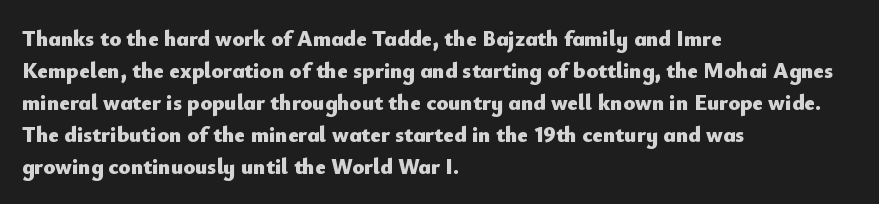
The image shows 22 px bold type, upright; set left-aligned, normal line spacing (1.46x), normal letter spacing, not underlined.
